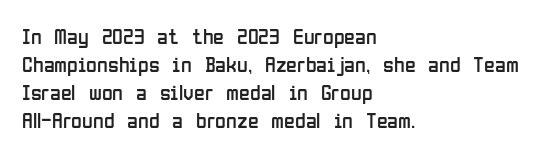
Q: Is the text bold? A: No.
Q: Is the text italic (slanted)? A: No, it is upright.
Q: Is the text underlined? A: No.
Q: How is the paragraph aligned? A: Left-aligned.
Q: Is the spacing between letters normal or unusually wide? A: Normal.
Q: Is the spacing between lines tight, normal or loose? A: Normal.
